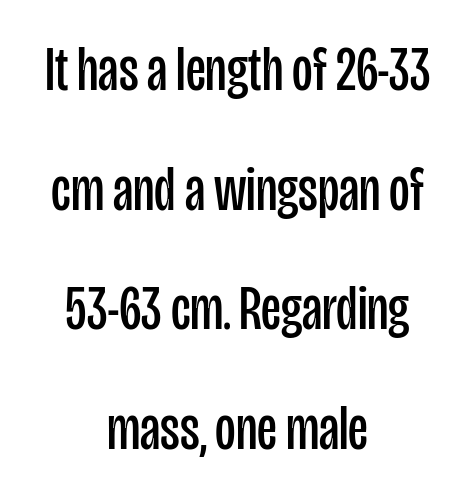
The typeface chosen for these lines omits serifs. Airy leading. Is the stroke heavy? The answer is a plain regular-or-lighter. The letters sit at their default tracking, neither squeezed nor spread.
